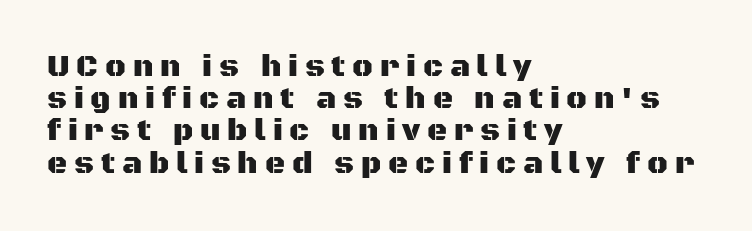
The image shows 31 px sans-serif type, upright; set left-aligned, tight line spacing (1.04x), unusually wide letter spacing (+0.22 em), not underlined; medium stroke contrast and a large x-height.
